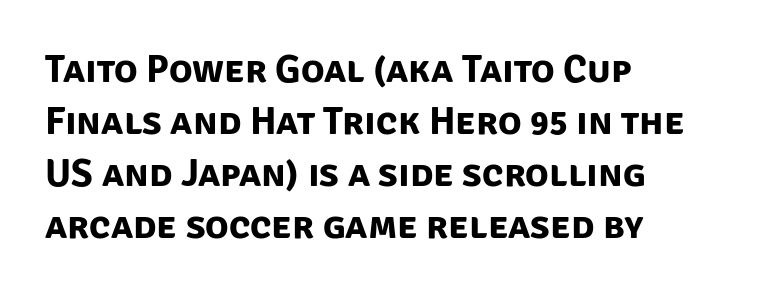
{"serif": "no", "bold": "yes", "weight": "bold", "width": "normal", "stroke_contrast": "low", "x_height": "large", "monospaced": "no", "underline": "no", "align": "left", "line_spacing": "normal", "line_spacing_ratio": 1.33, "letter_spacing": "normal", "letter_spacing_em": 0.0, "glyph_px": 39}
